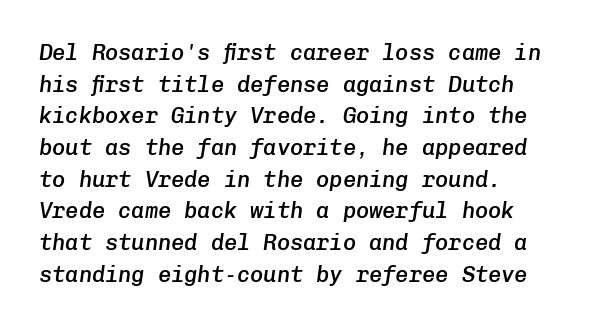
The image shows 22 px text type, italic (leaning right); set left-aligned, normal line spacing (1.44x), normal letter spacing, not underlined.
